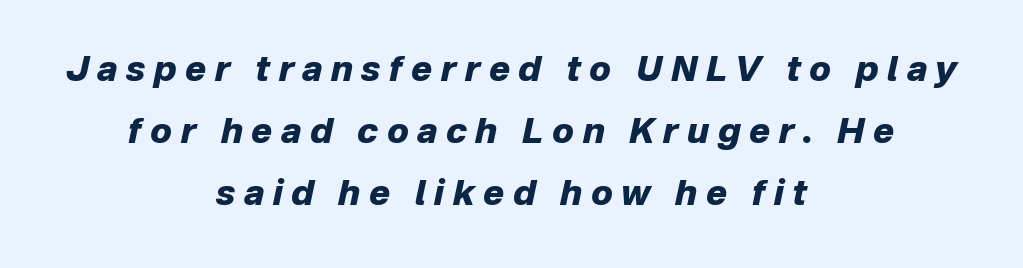
Does the copy run flush right? No — it is centered line by line. You could not count columns in this text — the font is proportionally spaced. The glyphs have the mass of a bold cut. There's an unmistakable incline to the writing here. This rendering features lettering with no underline.
